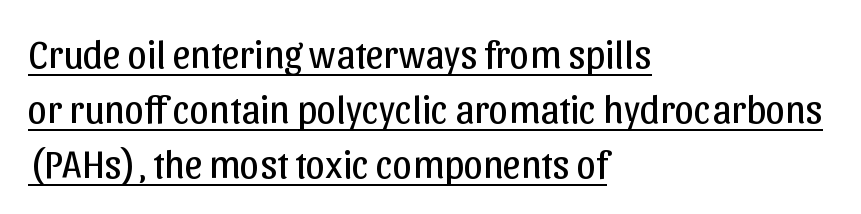
The image shows 39 px regular-weight sans-serif type, upright; set left-aligned, normal line spacing (1.41x), normal letter spacing, underlined; low stroke contrast and a medium x-height.
